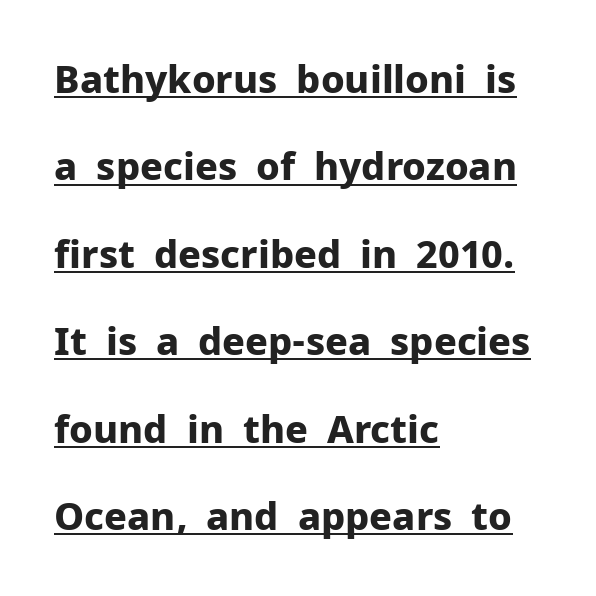
The image shows 38 px bold sans-serif type, upright; set left-aligned, loose line spacing (2.3x), normal letter spacing, underlined; low stroke contrast and a medium x-height.
